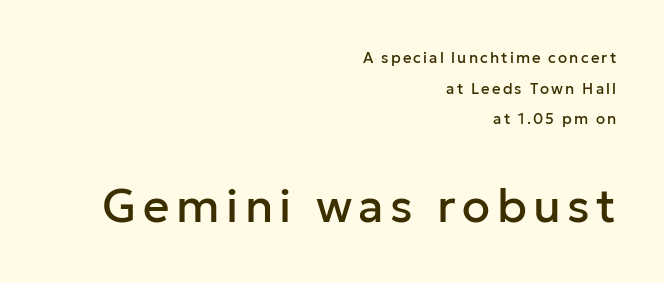
Q: Is the text italic (slanted)? A: No, it is upright.
Q: Is the typeface a serif or a sans-serif typeface? A: Sans-serif.
Q: Is the text underlined? A: No.
Q: How is the paragraph aligned? A: Right-aligned.
Q: Is the spacing between lines tight, normal or loose? A: Loose.
Q: Which block of text is set in a larger size, the first (top) or the second (bottom)? A: The second (bottom) one.
Q: Width (condensed, normal, or wide)? A: Normal.
Q: Stroke contrast? A: Low.
Q: x-height? A: Medium.
Q: Monospaced? A: No.
